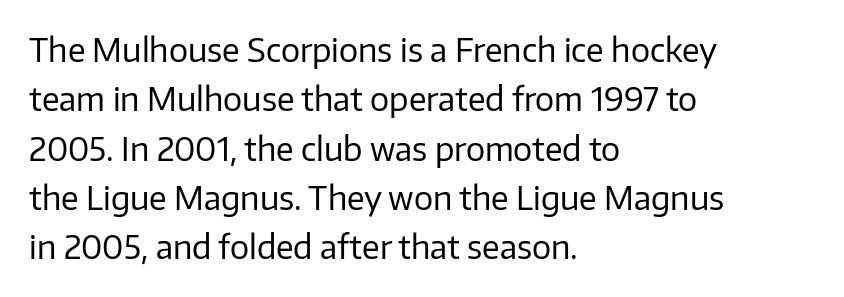
{"serif": "no", "italic": "no", "bold": "no", "weight": "regular", "width": "normal", "stroke_contrast": "low", "x_height": "medium", "monospaced": "no", "underline": "no", "align": "left", "line_spacing": "normal", "line_spacing_ratio": 1.54, "letter_spacing": "normal", "letter_spacing_em": 0.0, "glyph_px": 32}
